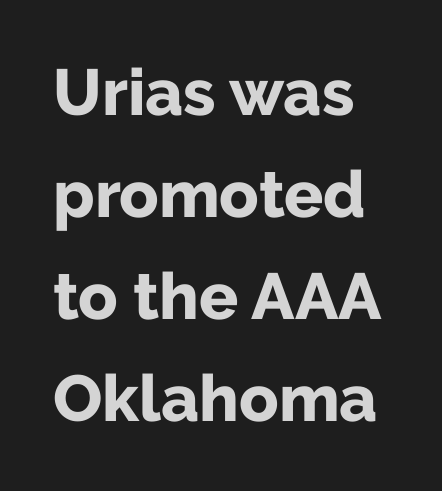
The strokes are fattened all the way to bold. Every row of glyphs begins at an identical x-position on the left. Ascenders rise straight up at ninety degrees. The characters display no serif detailing; their extremities are plain. Has an underline been added? It has not. The rows are spaced the way most documents space them.
